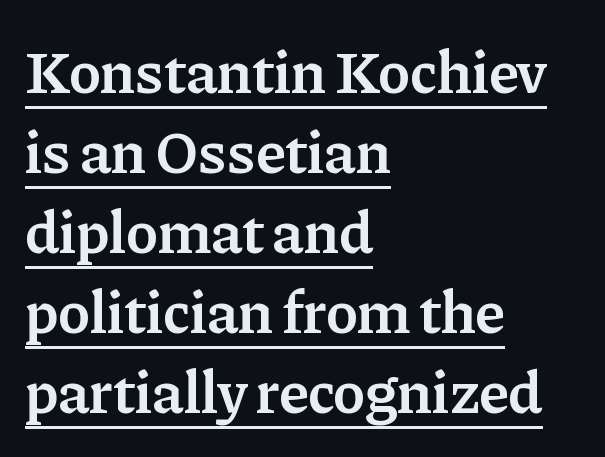
Q: Is the text bold? A: Semi-bold.
Q: Is the text italic (slanted)? A: No, it is upright.
Q: Is the typeface a serif or a sans-serif typeface? A: Serif.
Q: Is the text underlined? A: Yes.
Q: How is the paragraph aligned? A: Left-aligned.
Q: Is the spacing between letters normal or unusually wide? A: Normal.
Q: Is the spacing between lines tight, normal or loose? A: Normal.
Q: Width (condensed, normal, or wide)? A: Normal.
Q: Stroke contrast? A: Low.
Q: x-height? A: Medium.
Q: Monospaced? A: No.
